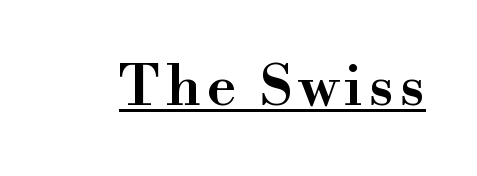
Q: Is the text bold? A: Semi-bold.
Q: Is the text italic (slanted)? A: No, it is upright.
Q: Is the typeface a serif or a sans-serif typeface? A: Serif.
Q: Is the text underlined? A: Yes.
Q: Width (condensed, normal, or wide)? A: Normal.
Q: Stroke contrast? A: High.
Q: x-height? A: Small.
Q: Monospaced? A: No.
